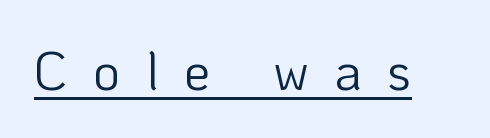
Q: Is the text bold? A: No.
Q: Is the text italic (slanted)? A: No, it is upright.
Q: Is the typeface a serif or a sans-serif typeface? A: Sans-serif.
Q: Is the text underlined? A: Yes.
Q: Is the spacing between letters normal or unusually wide? A: Unusually wide.
Q: Width (condensed, normal, or wide)? A: Normal.
Q: Stroke contrast? A: Low.
Q: x-height? A: Medium.
Q: Monospaced? A: No.
